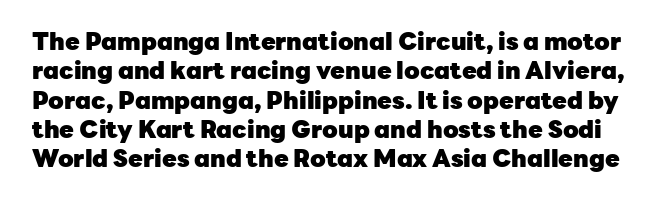
Spacing between characters is what you'd get straight out of the box. Vertical strokes here are truly vertical. A dark, heavy texture on the line: the type is bold. The glyphs are unaccompanied by any horizontal stroke below them.
